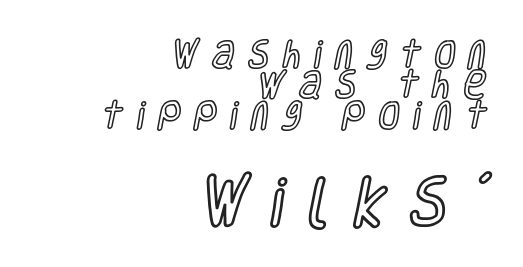
Q: Is the text italic (slanted)? A: Yes.
Q: Is the text underlined? A: No.
Q: How is the paragraph aligned? A: Right-aligned.
Q: Is the spacing between letters normal or unusually wide? A: Unusually wide.
Q: Is the spacing between lines tight, normal or loose? A: Tight.
Q: Which block of text is set in a larger size, the first (top) or the second (bottom)? A: The second (bottom) one.
Q: Width (condensed, normal, or wide)? A: Condensed.
Q: x-height? A: Large.
Q: Monospaced? A: No.
